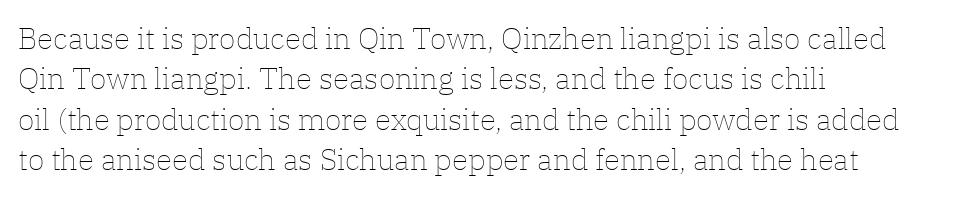
Glance below the letters and you will spot only blank space. Notice how the passage keeps a crisp vertical edge on the left only. No heavy texture on the line: the type isn't bold. The rendering uses natural spacing where letterforms have individual widths. In terms of posture, this sample is upright.
